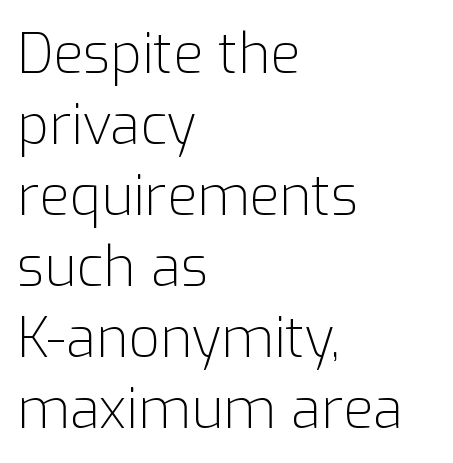
Q: Is the text bold? A: No.
Q: Is the text italic (slanted)? A: No, it is upright.
Q: Is the typeface a serif or a sans-serif typeface? A: Sans-serif.
Q: Is the text underlined? A: No.
Q: How is the paragraph aligned? A: Left-aligned.
Q: Is the spacing between letters normal or unusually wide? A: Normal.
Q: Is the spacing between lines tight, normal or loose? A: Normal.
Q: Width (condensed, normal, or wide)? A: Normal.
Q: Stroke contrast? A: Low.
Q: x-height? A: Medium.
Q: Monospaced? A: No.
